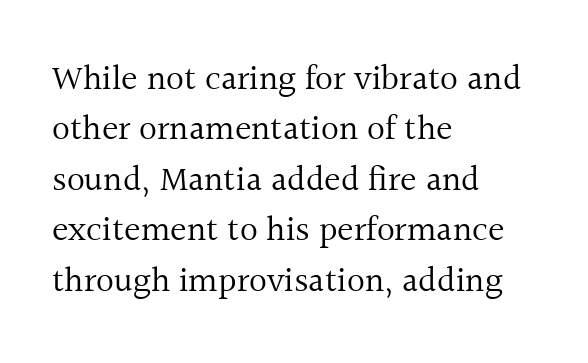
Quick note: interline space is typical. Upright lettering throughout. The letters sit at their default tracking, neither squeezed nor spread. This is not heavy type; no bold has been used. Do the characters align in a grid? No, the font is proportional. The lines are quadded left.
